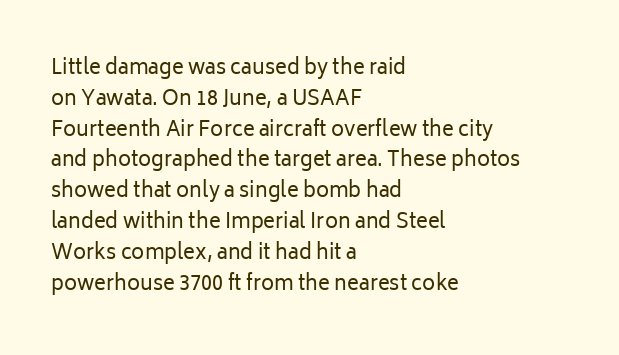
The image shows 20 px text type, upright; set left-aligned, normal line spacing (1.54x), normal letter spacing, not underlined.
